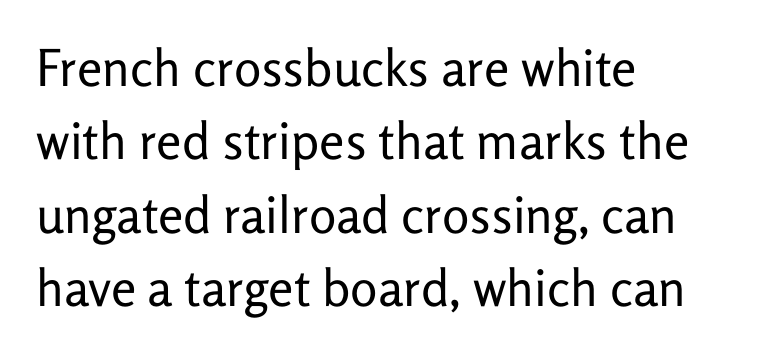
{"serif": "no", "italic": "no", "bold": "no", "weight": "regular", "width": "normal", "stroke_contrast": "low", "x_height": "medium", "monospaced": "no", "underline": "no", "align": "left", "line_spacing": "normal", "line_spacing_ratio": 1.44, "letter_spacing": "normal", "letter_spacing_em": 0.0, "glyph_px": 51}
